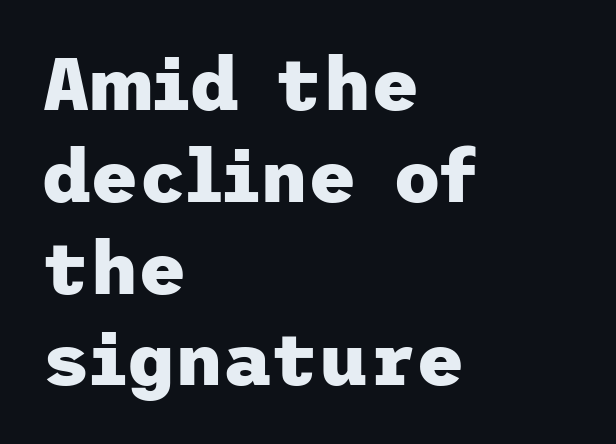
{"serif": "no", "italic": "no", "bold": "yes", "weight": "heavy", "width": "normal", "stroke_contrast": "low", "x_height": "medium", "underline": "no", "align": "left", "line_spacing_ratio": 1.24, "letter_spacing": "normal", "letter_spacing_em": 0.0, "glyph_px": 74}
